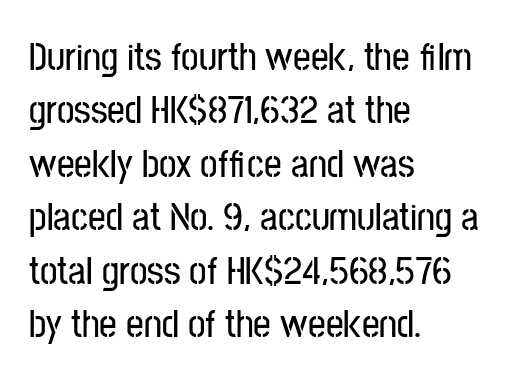
{"serif": "no", "italic": "no", "width": "condensed", "stroke_contrast": "low", "x_height": "medium", "monospaced": "no", "underline": "no", "align": "left", "line_spacing": "normal", "line_spacing_ratio": 1.37, "letter_spacing": "normal", "letter_spacing_em": 0.0, "glyph_px": 39}
